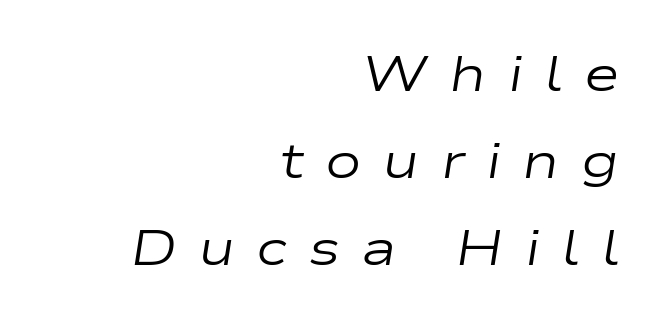
The image shows 49 px regular-weight, wide type, italic (leaning right); set right-aligned, line spacing 1.78x, unusually wide letter spacing (+0.43 em), not underlined; low stroke contrast and a medium x-height.
